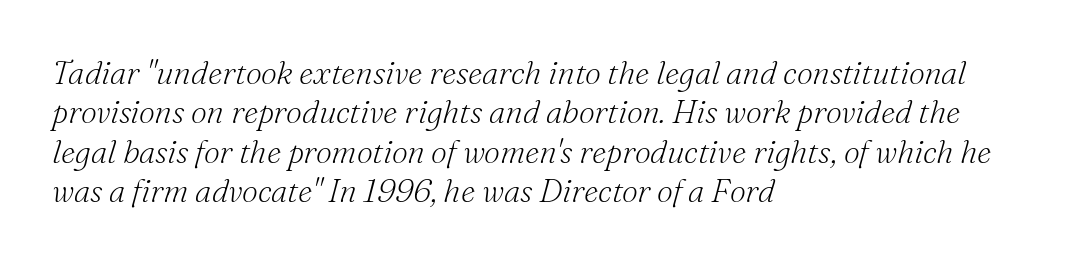
The image shows 32 px light serif type, italic (leaning right); set left-aligned, line spacing 1.23x, normal letter spacing, not underlined; medium stroke contrast and a small x-height.
